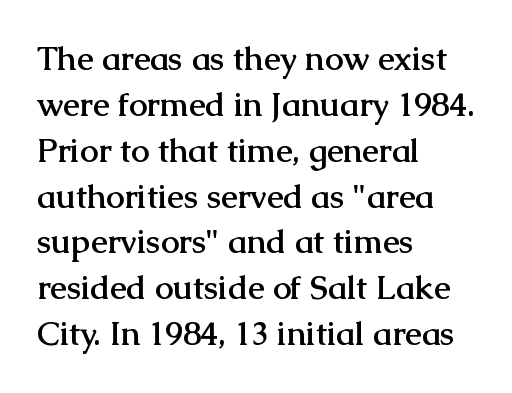
The image shows 33 px semibold serif type, upright; set left-aligned, normal line spacing (1.39x), normal letter spacing, not underlined; medium stroke contrast and a medium x-height.
